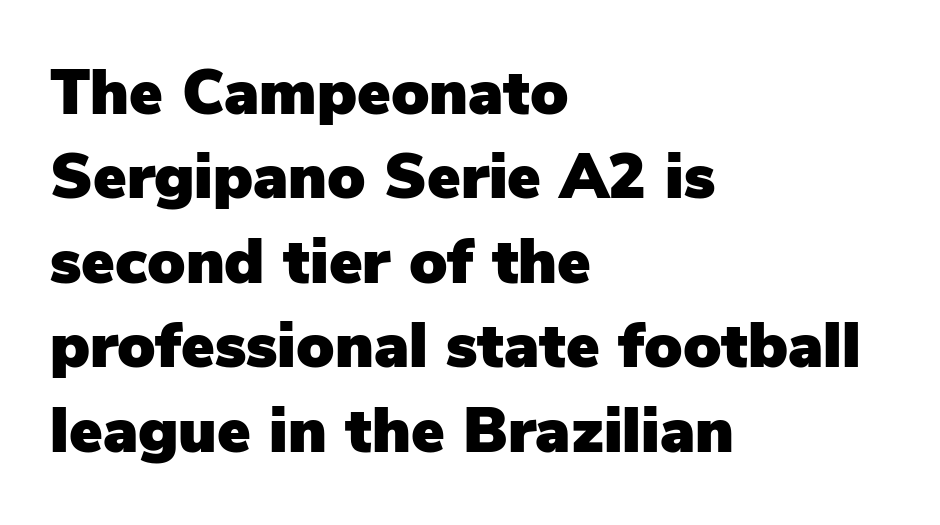
In terms of letterform style, serifs are entirely absent. Line spacing here is normal. Characters remain perfectly vertical along every line. Varying glyph widths throughout — classic text-font behaviour.
